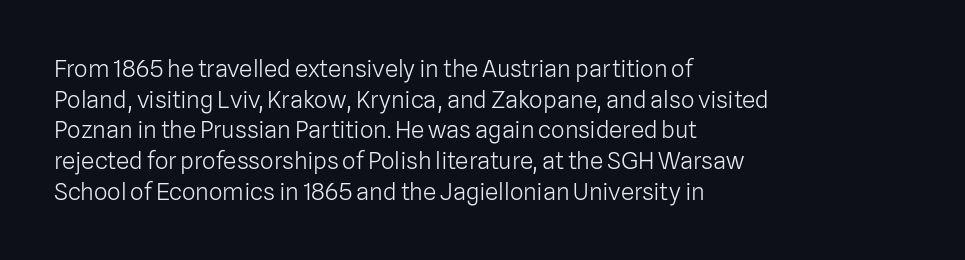
The image shows 24 px text type, upright; set left-aligned, normal line spacing (1.28x), normal letter spacing, not underlined.
